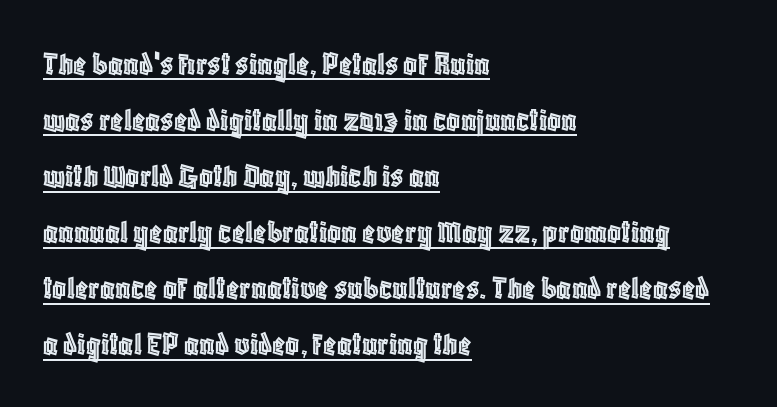
The font's upright variant was chosen for this text. The passage is arranged the way most books set body copy — flush left. This sample uses plain, unmodified letter spacing. A continuous stroke trails under the words, as in a hyperlink. The leading is moderate, giving the passage an even texture. The passage shown is typed in a proportional face where columns would drift.
